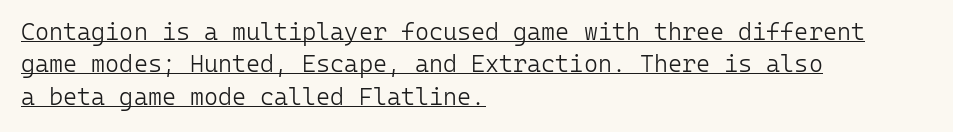
The image shows 24 px text type, upright; set left-aligned, normal line spacing (1.35x), normal letter spacing, underlined.
